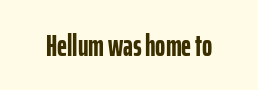
{"serif": "no", "italic": "no", "bold": "yes", "weight": "semibold", "width": "condensed", "stroke_contrast": "low", "x_height": "medium", "monospaced": "no", "underline": "no", "letter_spacing": "normal", "letter_spacing_em": 0.0, "glyph_px": 31}
